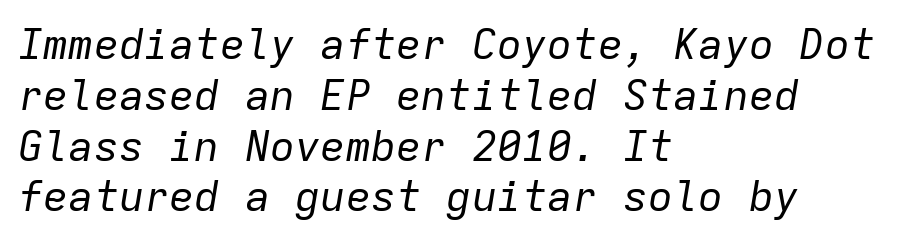
In terms of posture, this sample is oblique. Line beginnings align vertically; line endings do not. The space directly below the letters is spotless. Counters stay open thanks to moderate or lighter strokes. This sample has the even, mechanical cadence of fixed-width lettering. The passage shown has conventional tracking throughout.
